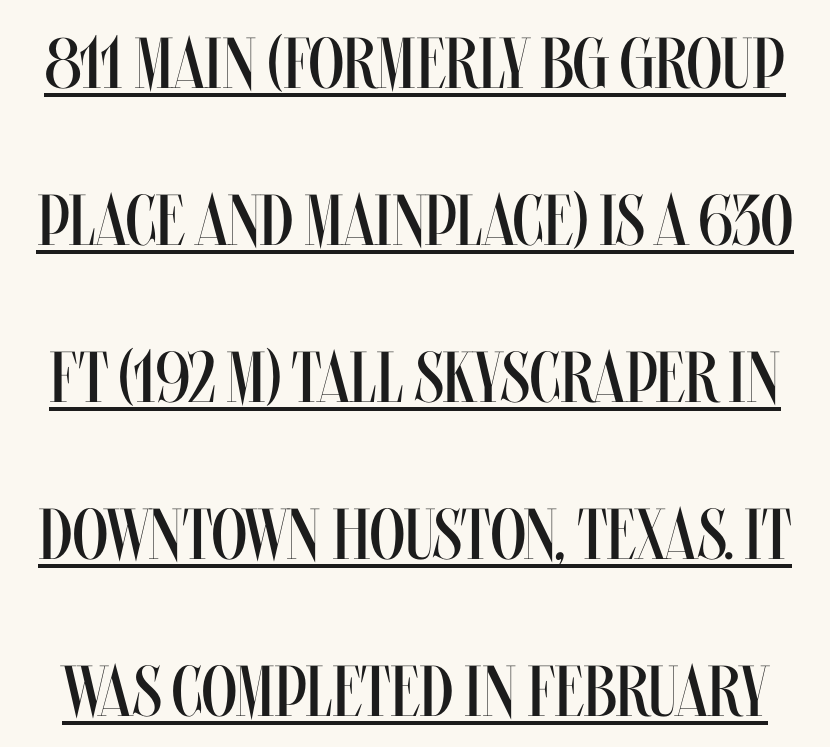
{"italic": "no", "bold": "no", "weight": "regular", "width": "condensed", "stroke_contrast": "medium", "x_height": "large", "monospaced": "no", "underline": "yes", "line_spacing": "loose", "line_spacing_ratio": 2.18, "letter_spacing": "normal", "letter_spacing_em": 0.0, "glyph_px": 72}
